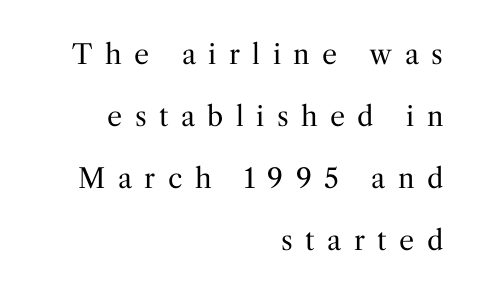
Q: Is the text bold? A: No.
Q: Is the text italic (slanted)? A: No, it is upright.
Q: Is the text underlined? A: No.
Q: How is the paragraph aligned? A: Right-aligned.
Q: Is the spacing between letters normal or unusually wide? A: Unusually wide.
Q: Is the spacing between lines tight, normal or loose? A: Loose.
